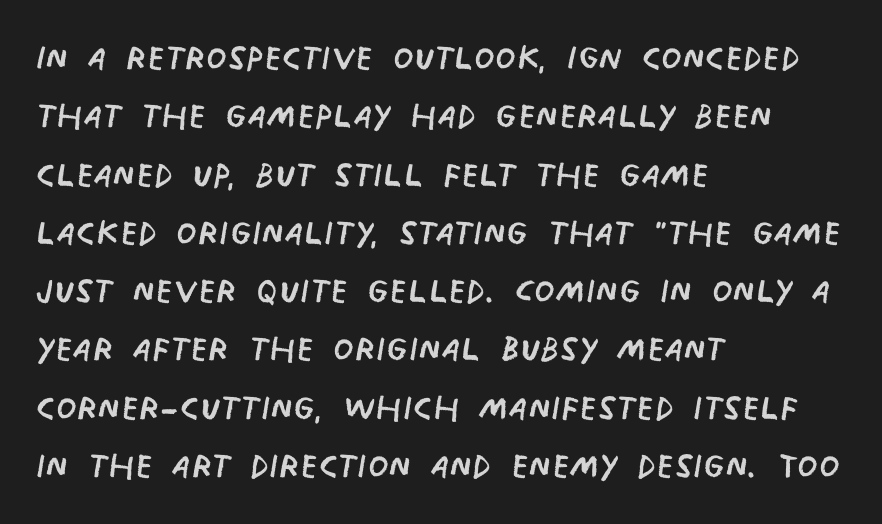
Q: Is the text bold? A: No.
Q: Is the typeface a serif or a sans-serif typeface? A: Sans-serif.
Q: Is the text underlined? A: No.
Q: How is the paragraph aligned? A: Left-aligned.
Q: Is the spacing between letters normal or unusually wide? A: Normal.
Q: Width (condensed, normal, or wide)? A: Condensed.
Q: Stroke contrast? A: Low.
Q: x-height? A: Large.
Q: Monospaced? A: No.
